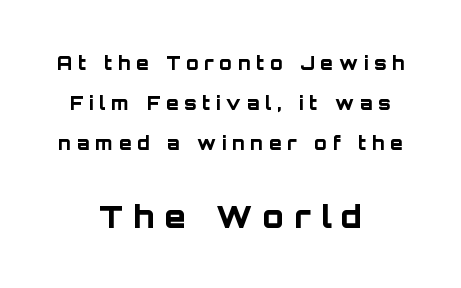
The designer went with a sans here, leaving each stem footless. Descender tails drop into unmarked territory. Where is the straight margin? There isn't one; the lines are centered. The face used here appears at its bigger size in the lower chunk.
